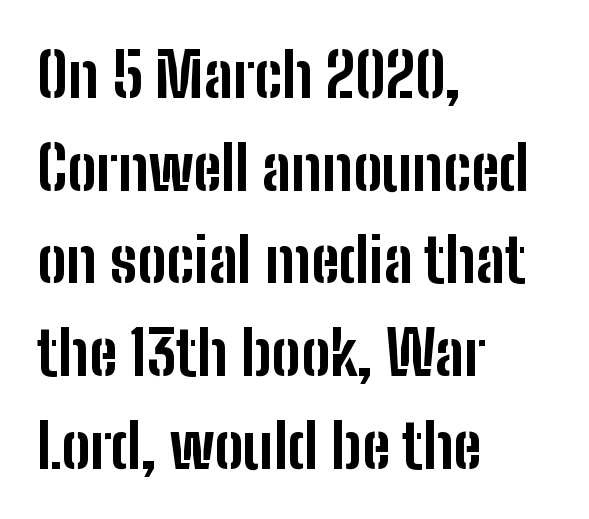
{"serif": "no", "italic": "no", "bold": "yes", "weight": "bold", "width": "condensed", "stroke_contrast": "low", "x_height": "medium", "monospaced": "no", "underline": "no", "align": "left", "line_spacing": "normal", "line_spacing_ratio": 1.52, "letter_spacing": "normal", "letter_spacing_em": 0.0, "glyph_px": 61}
